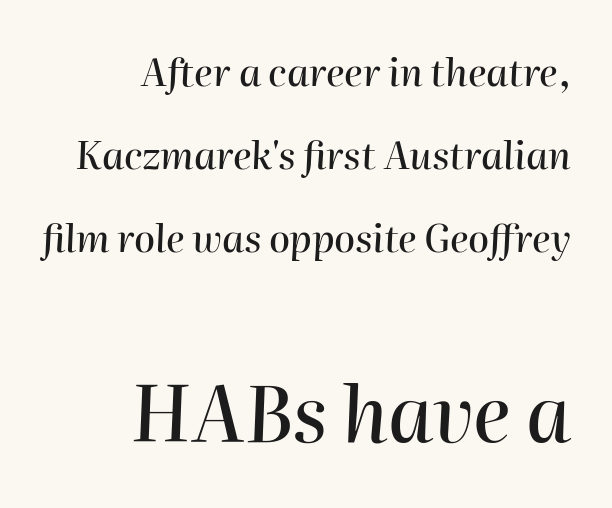
Q: Is the text italic (slanted)? A: Yes, it leans right by about 2 degrees.
Q: Is the text underlined? A: No.
Q: How is the paragraph aligned? A: Right-aligned.
Q: Is the spacing between letters normal or unusually wide? A: Normal.
Q: Is the spacing between lines tight, normal or loose? A: Loose.
Q: Which block of text is set in a larger size, the first (top) or the second (bottom)? A: The second (bottom) one.
Q: Width (condensed, normal, or wide)? A: Normal.
Q: Stroke contrast? A: High.
Q: x-height? A: Medium.
Q: Monospaced? A: No.
